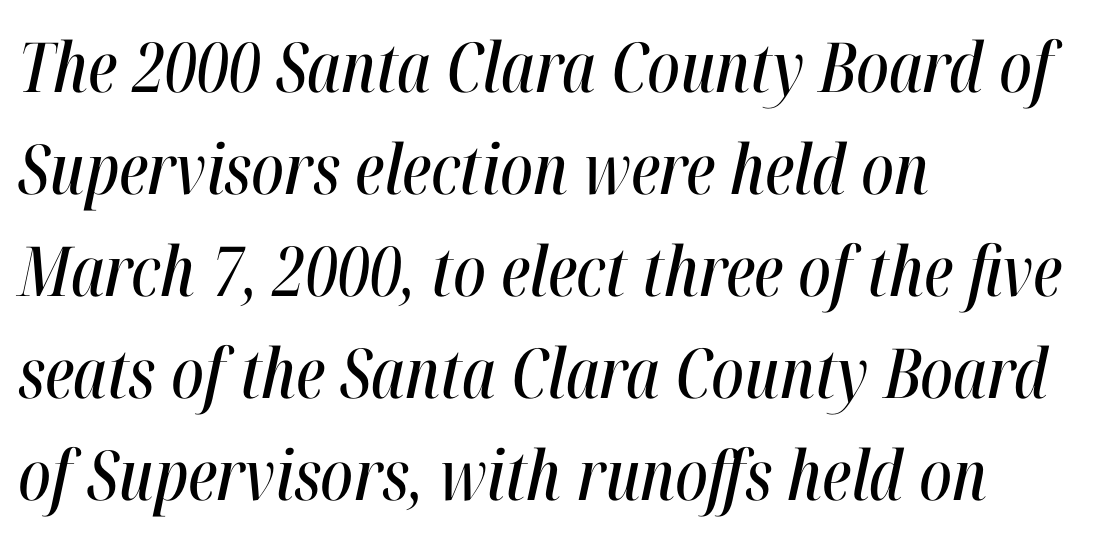
Q: Is the text italic (slanted)? A: Yes, it leans right by about 12 degrees.
Q: Is the text underlined? A: No.
Q: How is the paragraph aligned? A: Left-aligned.
Q: Is the spacing between letters normal or unusually wide? A: Normal.
Q: Is the spacing between lines tight, normal or loose? A: Normal.
Q: Width (condensed, normal, or wide)? A: Condensed.
Q: Stroke contrast? A: High.
Q: x-height? A: Medium.
Q: Monospaced? A: No.
